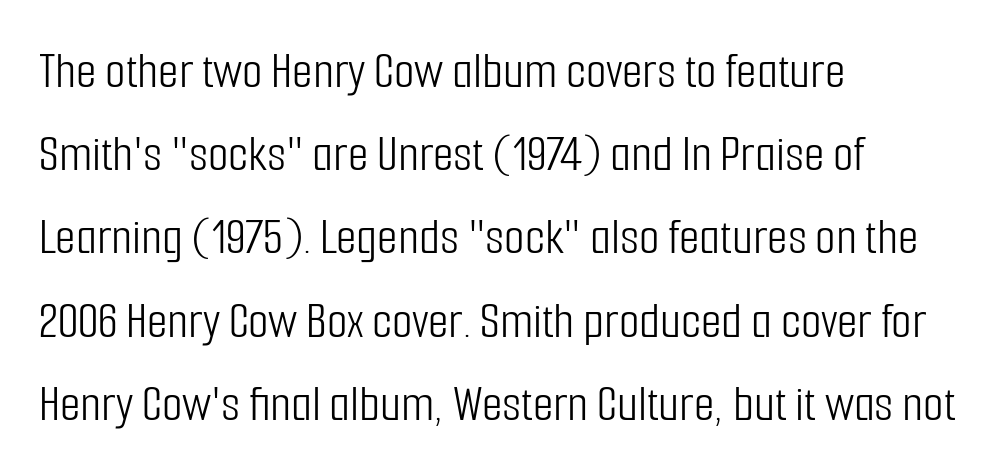
Each letter keeps its own natural width here, so spacing adapts to shape. Standard letterfit; no display-style spreading of the glyphs. Nobody drew a line under any word here. Does the type have serifs? No, each stem ends abruptly. This sample uses an upright cut, with every glyph sitting square on the baseline.
